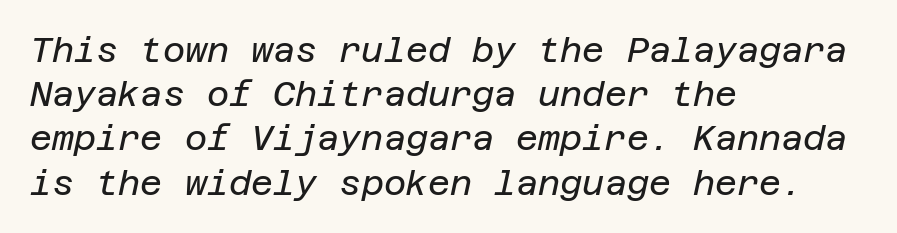
{"italic": "yes", "lean": "right", "slant_degrees": 12, "bold": "no", "weight": "regular", "width": "normal", "stroke_contrast": "low", "x_height": "large", "underline": "no", "align": "left", "line_spacing": "normal", "line_spacing_ratio": 1.3, "letter_spacing": "normal", "letter_spacing_em": 0.0, "glyph_px": 34}
